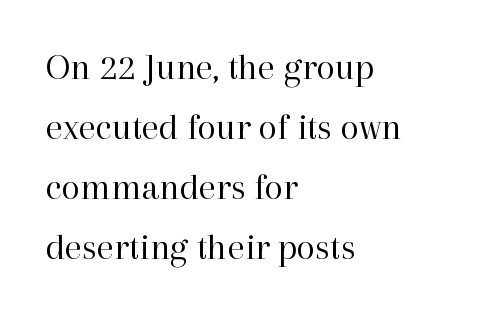
{"serif": "yes", "italic": "no", "bold": "no", "weight": "regular", "width": "normal", "stroke_contrast": "high", "x_height": "medium", "monospaced": "no", "underline": "no", "align": "left", "line_spacing": "normal", "line_spacing_ratio": 1.58, "letter_spacing": "normal", "letter_spacing_em": 0.0, "glyph_px": 38}
